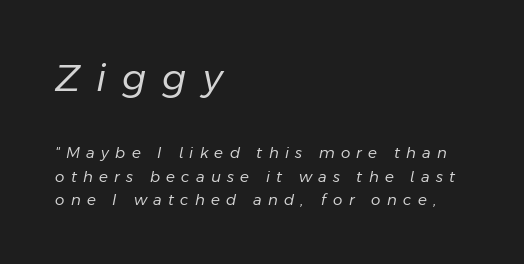
Q: Is the text bold? A: No.
Q: Is the text italic (slanted)? A: Yes, it leans right by about 11 degrees.
Q: Is the text underlined? A: No.
Q: How is the paragraph aligned? A: Left-aligned.
Q: Is the spacing between letters normal or unusually wide? A: Unusually wide.
Q: Is the spacing between lines tight, normal or loose? A: Normal.
Q: Which block of text is set in a larger size, the first (top) or the second (bottom)? A: The first (top) one.
Q: Width (condensed, normal, or wide)? A: Normal.
Q: Stroke contrast? A: Low.
Q: x-height? A: Medium.
Q: Monospaced? A: No.
